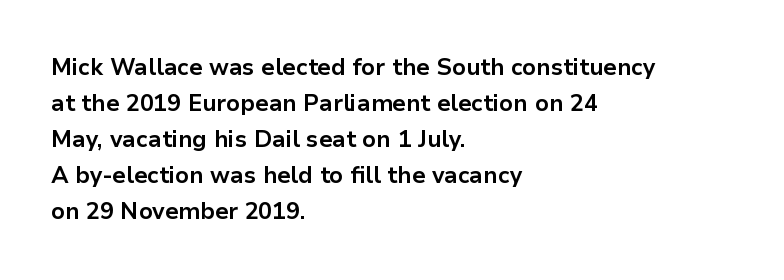
{"italic": "no", "bold": "yes", "underline": "no", "align": "left", "line_spacing": "normal", "line_spacing_ratio": 1.57, "letter_spacing": "normal", "letter_spacing_em": 0.0, "glyph_px": 23}
